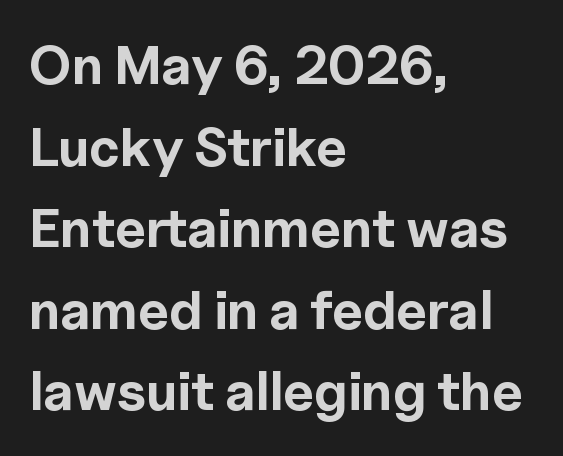
{"serif": "no", "italic": "no", "bold": "yes", "weight": "bold", "width": "normal", "x_height": "medium", "monospaced": "no", "underline": "no", "align": "left", "line_spacing": "normal", "line_spacing_ratio": 1.51, "letter_spacing": "normal", "letter_spacing_em": 0.0, "glyph_px": 54}
